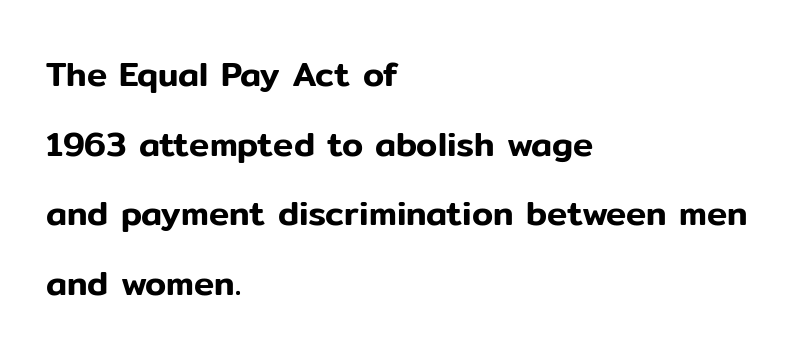
{"serif": "no", "italic": "no", "width": "normal", "stroke_contrast": "low", "x_height": "medium", "monospaced": "no", "underline": "no", "align": "left", "line_spacing": "loose", "line_spacing_ratio": 2.05, "letter_spacing": "normal", "letter_spacing_em": 0.0, "glyph_px": 34}
